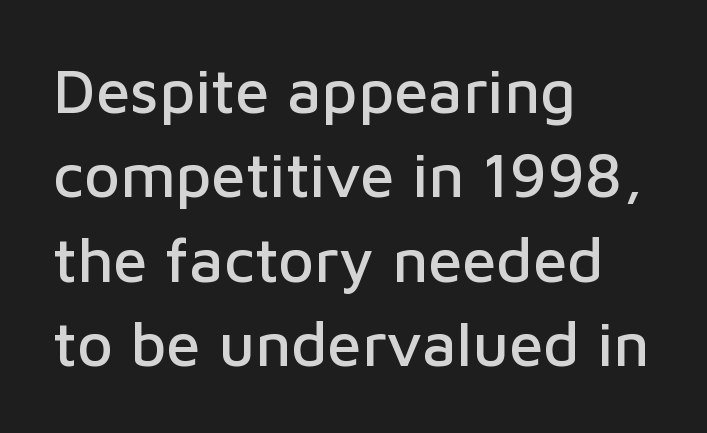
Q: Is the text italic (slanted)? A: No, it is upright.
Q: Is the typeface a serif or a sans-serif typeface? A: Sans-serif.
Q: Is the text underlined? A: No.
Q: How is the paragraph aligned? A: Left-aligned.
Q: Is the spacing between letters normal or unusually wide? A: Normal.
Q: Is the spacing between lines tight, normal or loose? A: Normal.
Q: Width (condensed, normal, or wide)? A: Normal.
Q: Stroke contrast? A: Low.
Q: x-height? A: Medium.
Q: Monospaced? A: No.
